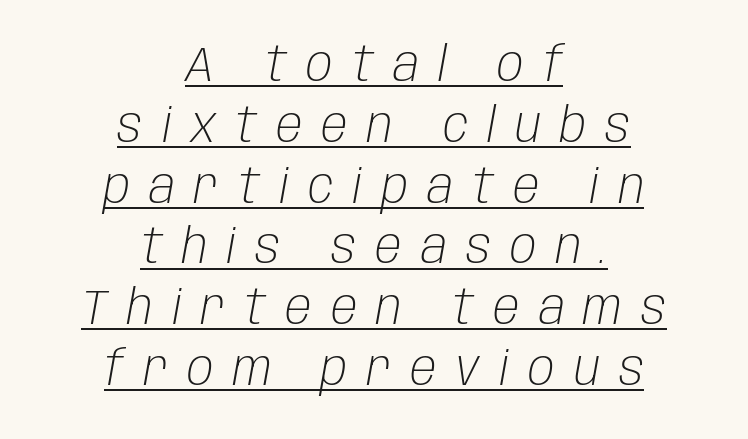
Display-style spreading of the glyphs; the letterfit is very open. The letterforms sit at book weight or below. The passage shown is typed in a proportional face where columns would drift. What decoration does the sample have? An underline. Leftover space on each line is divided equally before and after the words.
